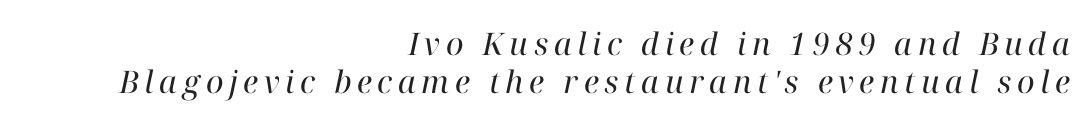
Q: Is the text bold? A: No.
Q: Is the text italic (slanted)? A: Yes, it leans right by about 12 degrees.
Q: Is the typeface a serif or a sans-serif typeface? A: Serif.
Q: Is the text underlined? A: No.
Q: How is the paragraph aligned? A: Right-aligned.
Q: Width (condensed, normal, or wide)? A: Normal.
Q: Stroke contrast? A: High.
Q: x-height? A: Medium.
Q: Monospaced? A: No.
